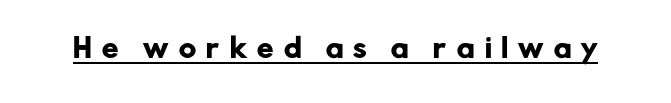
{"italic": "no", "underline": "yes", "letter_spacing": "wide", "letter_spacing_em": 0.4, "glyph_px": 26}
